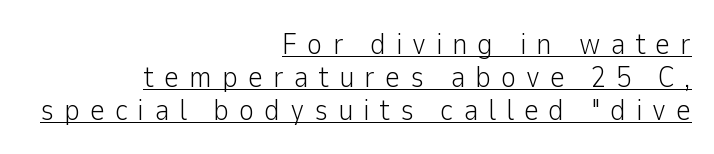
{"serif": "no", "italic": "no", "bold": "no", "weight": "light", "width": "normal", "stroke_contrast": "low", "x_height": "medium", "monospaced": "no", "underline": "yes", "align": "right", "line_spacing": "tight", "line_spacing_ratio": 1.1, "letter_spacing": "wide", "letter_spacing_em": 0.32, "glyph_px": 30}
